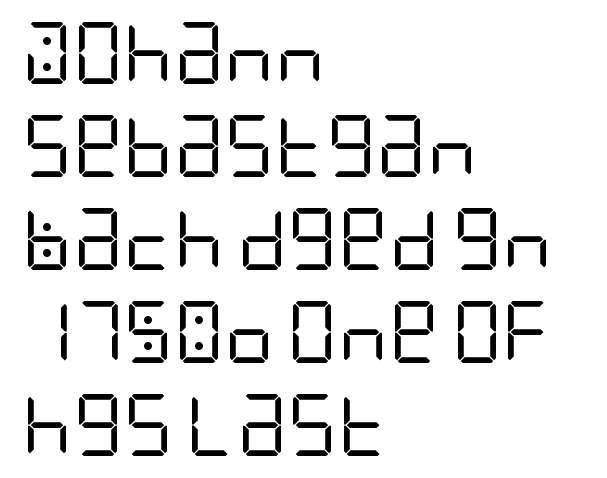
{"serif": "no", "italic": "no", "bold": "no", "weight": "regular", "width": "condensed", "stroke_contrast": "low", "x_height": "large", "underline": "no", "align": "left", "line_spacing": "normal", "line_spacing_ratio": 1.5, "letter_spacing": "normal", "letter_spacing_em": 0.0, "glyph_px": 62}
